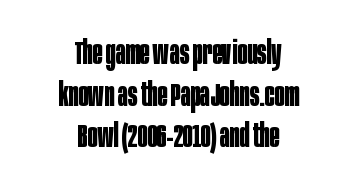
{"serif": "no", "italic": "no", "bold": "yes", "weight": "bold", "width": "condensed", "stroke_contrast": "low", "x_height": "large", "monospaced": "no", "underline": "no", "align": "center", "line_spacing": "normal", "line_spacing_ratio": 1.26, "letter_spacing": "normal", "letter_spacing_em": 0.0, "glyph_px": 33}
